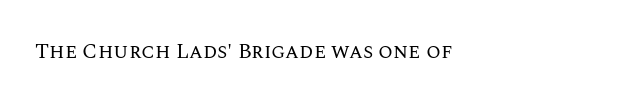
The passage shown is not underscored anywhere. The font's upright variant was chosen for this text. Stems here are at most as thick as an everyday book face. Observe the ordinary spacing: letters are neighbours, not strangers.
